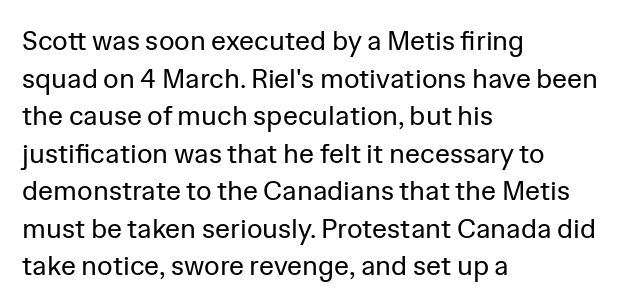
{"italic": "no", "bold": "no", "underline": "no", "align": "left", "line_spacing": "normal", "line_spacing_ratio": 1.39, "letter_spacing": "normal", "letter_spacing_em": 0.0, "glyph_px": 27}
